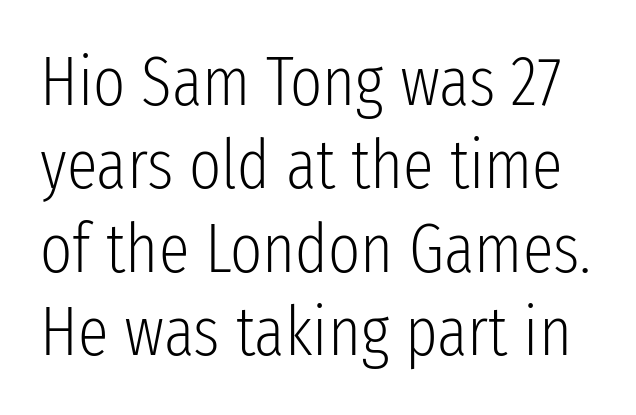
The image shows 69 px light, condensed sans-serif type, upright; set line spacing 1.21x, normal letter spacing, not underlined; low stroke contrast and a medium x-height.
